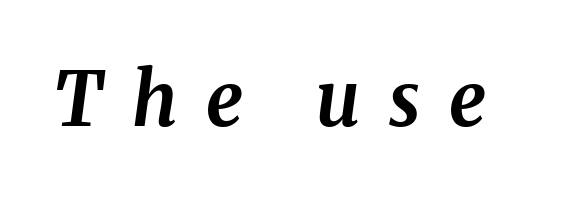
{"italic": "yes", "lean": "right", "slant_degrees": 8, "bold": "yes", "weight": "bold", "width": "normal", "stroke_contrast": "medium", "x_height": "medium", "monospaced": "no", "underline": "no", "letter_spacing": "wide", "letter_spacing_em": 0.39, "glyph_px": 74}
